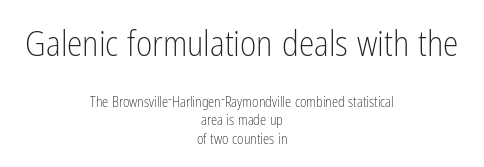
Q: Is the text bold? A: No.
Q: Is the text italic (slanted)? A: No, it is upright.
Q: Is the typeface a serif or a sans-serif typeface? A: Sans-serif.
Q: Is the text underlined? A: No.
Q: How is the paragraph aligned? A: Centered.
Q: Is the spacing between letters normal or unusually wide? A: Normal.
Q: Is the spacing between lines tight, normal or loose? A: Normal.
Q: Which block of text is set in a larger size, the first (top) or the second (bottom)? A: The first (top) one.
Q: Width (condensed, normal, or wide)? A: Condensed.
Q: Stroke contrast? A: Low.
Q: x-height? A: Medium.
Q: Monospaced? A: No.
